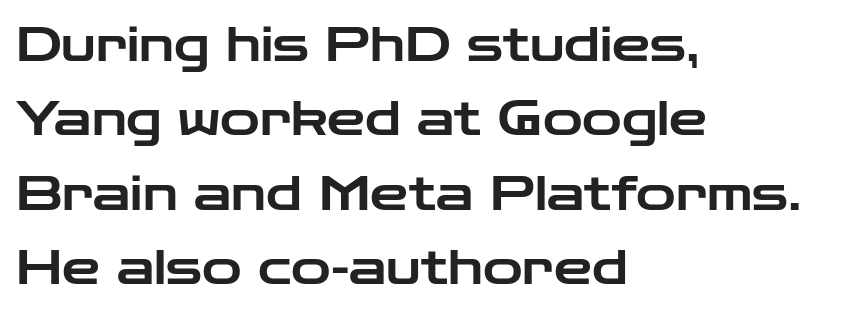
The image shows 48 px wide sans-serif type, upright; set left-aligned, normal line spacing (1.55x), normal letter spacing, not underlined; low stroke contrast and a medium x-height.
